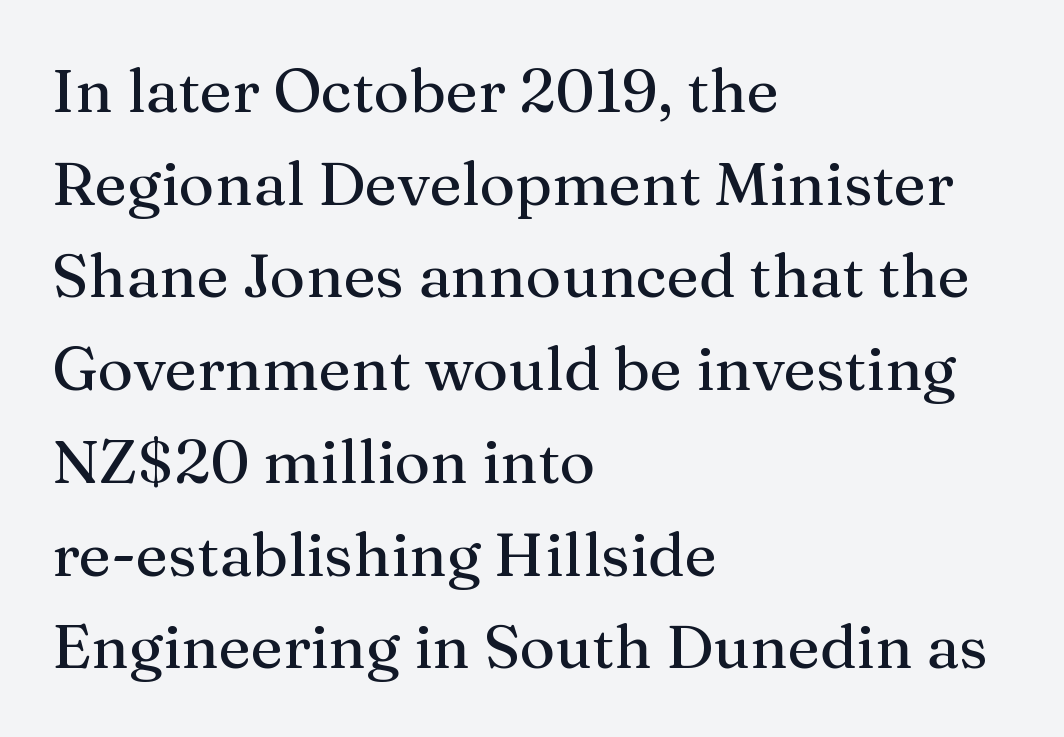
Q: Is the text italic (slanted)? A: No, it is upright.
Q: Is the typeface a serif or a sans-serif typeface? A: Serif.
Q: Is the text underlined? A: No.
Q: How is the paragraph aligned? A: Left-aligned.
Q: Is the spacing between letters normal or unusually wide? A: Normal.
Q: Is the spacing between lines tight, normal or loose? A: Normal.
Q: Width (condensed, normal, or wide)? A: Normal.
Q: Stroke contrast? A: Medium.
Q: x-height? A: Medium.
Q: Monospaced? A: No.
